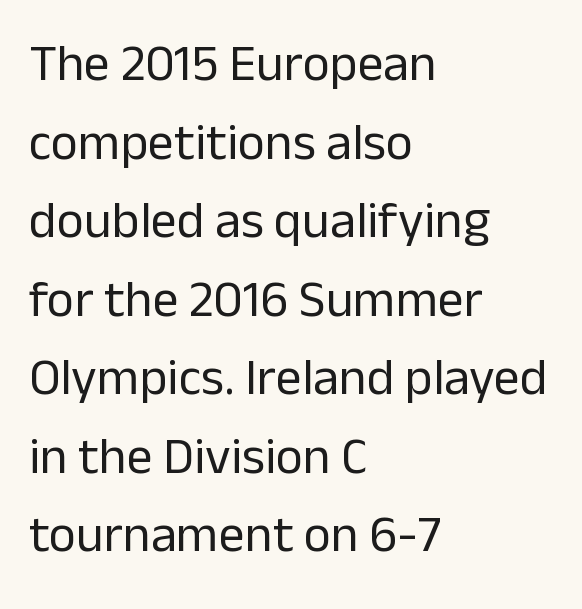
Q: Is the text bold? A: No.
Q: Is the text italic (slanted)? A: No, it is upright.
Q: Is the typeface a serif or a sans-serif typeface? A: Sans-serif.
Q: Is the text underlined? A: No.
Q: How is the paragraph aligned? A: Left-aligned.
Q: Is the spacing between letters normal or unusually wide? A: Normal.
Q: Is the spacing between lines tight, normal or loose? A: Normal.
Q: Width (condensed, normal, or wide)? A: Normal.
Q: Stroke contrast? A: Low.
Q: x-height? A: Medium.
Q: Monospaced? A: No.
